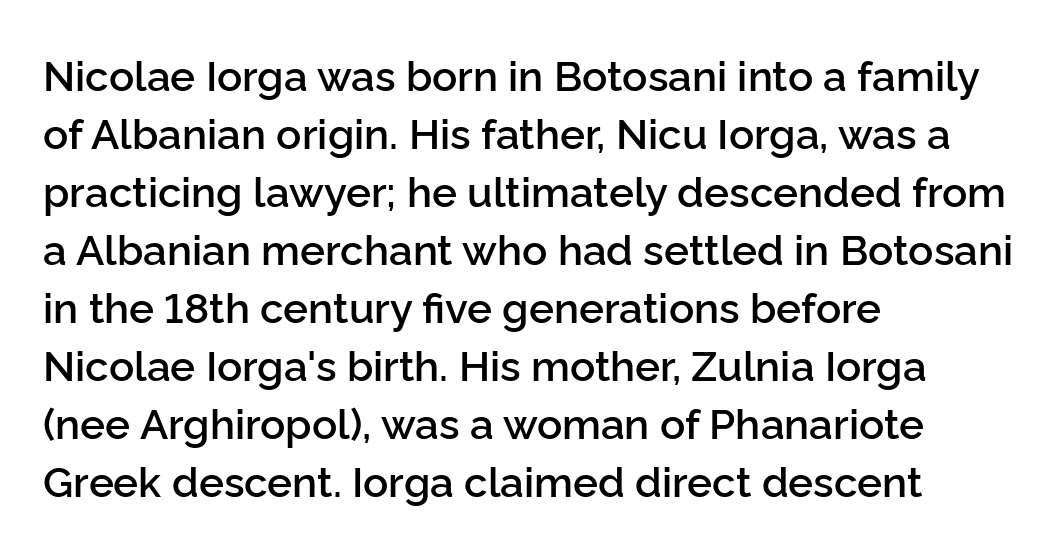
Q: Is the text bold? A: Semi-bold.
Q: Is the text italic (slanted)? A: No, it is upright.
Q: Is the typeface a serif or a sans-serif typeface? A: Sans-serif.
Q: Is the text underlined? A: No.
Q: How is the paragraph aligned? A: Left-aligned.
Q: Is the spacing between letters normal or unusually wide? A: Normal.
Q: Is the spacing between lines tight, normal or loose? A: Normal.
Q: Width (condensed, normal, or wide)? A: Normal.
Q: Stroke contrast? A: Low.
Q: x-height? A: Medium.
Q: Monospaced? A: No.
